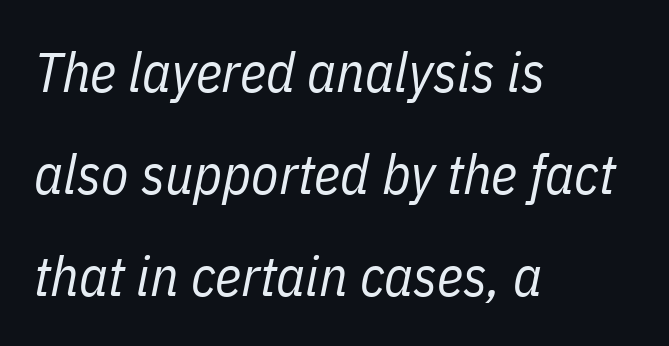
The rag falls on the right side of this text block. An italicized treatment has been applied to the whole sample. Honestly, there is no underline to notice here at all. The face used here is proportionally spaced, like ordinary book or web type.
